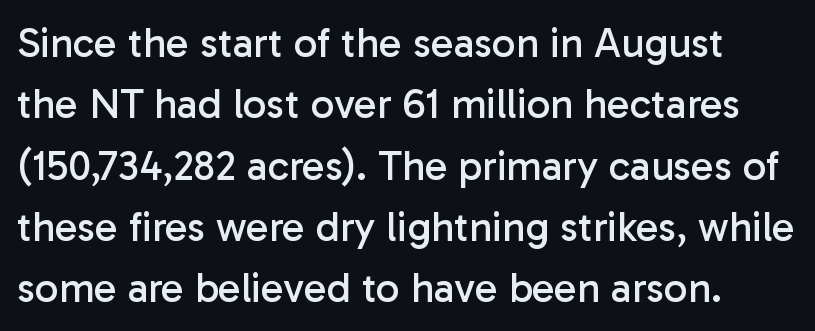
{"serif": "no", "italic": "no", "bold": "no", "weight": "regular", "width": "normal", "stroke_contrast": "low", "x_height": "medium", "monospaced": "no", "underline": "no", "line_spacing": "normal", "line_spacing_ratio": 1.46, "letter_spacing": "normal", "letter_spacing_em": 0.0, "glyph_px": 42}
